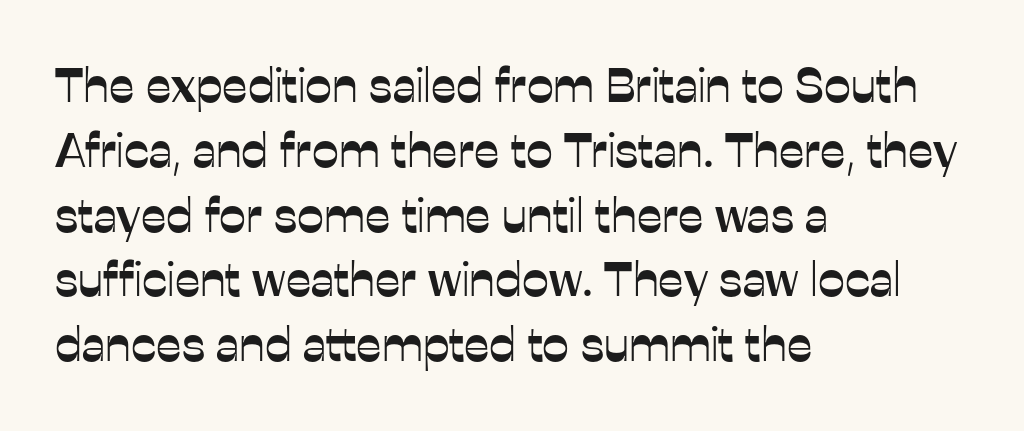
The image shows 48 px sans-serif type, upright; set left-aligned, normal line spacing (1.35x), normal letter spacing, not underlined; low stroke contrast and a medium x-height.
